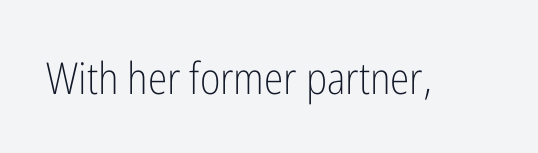
Q: Is the text bold? A: No.
Q: Is the text italic (slanted)? A: No, it is upright.
Q: Is the typeface a serif or a sans-serif typeface? A: Sans-serif.
Q: Is the text underlined? A: No.
Q: Is the spacing between letters normal or unusually wide? A: Normal.
Q: Width (condensed, normal, or wide)? A: Condensed.
Q: Stroke contrast? A: Low.
Q: x-height? A: Medium.
Q: Monospaced? A: No.
